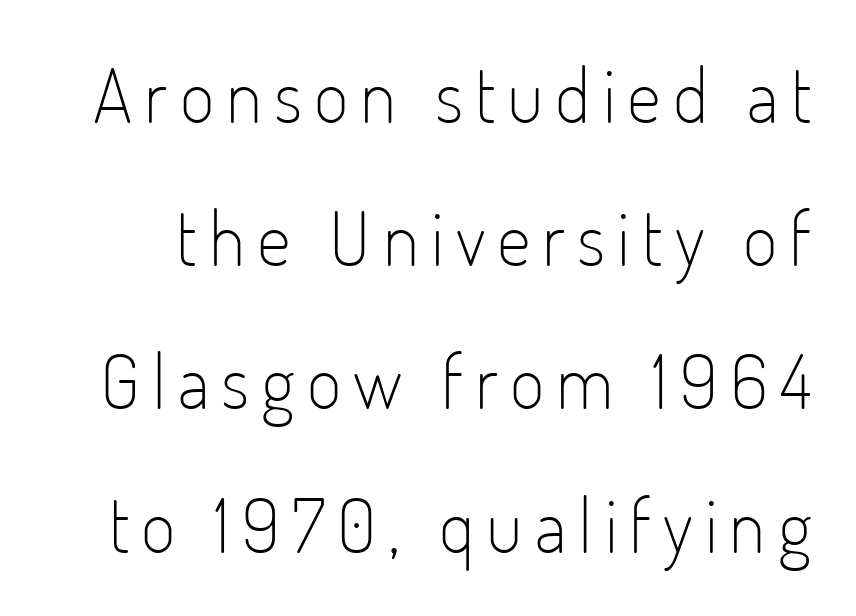
A clean baseline with only descenders dipping below it. Compared with typical paragraphs, the rows here are farther apart. Character widths vary here, with narrow letters taking less room than wide ones. The type sits square on the baseline with zero lean.
